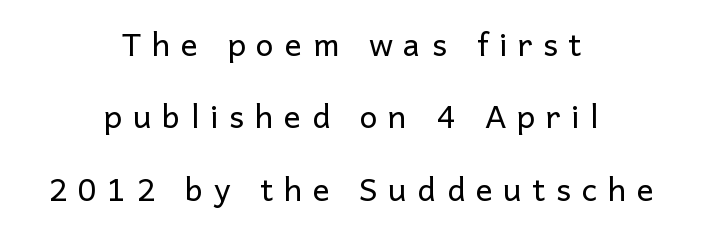
Q: Is the text bold? A: No.
Q: Is the text italic (slanted)? A: No, it is upright.
Q: Is the typeface a serif or a sans-serif typeface? A: Sans-serif.
Q: Is the text underlined? A: No.
Q: How is the paragraph aligned? A: Centered.
Q: Is the spacing between letters normal or unusually wide? A: Unusually wide.
Q: Is the spacing between lines tight, normal or loose? A: Loose.
Q: Width (condensed, normal, or wide)? A: Normal.
Q: Stroke contrast? A: Low.
Q: x-height? A: Medium.
Q: Monospaced? A: No.
